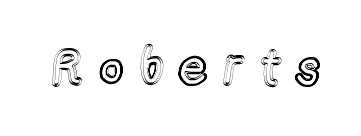
{"width": "condensed", "x_height": "medium", "monospaced": "no", "underline": "no", "letter_spacing": "wide", "letter_spacing_em": 0.33, "glyph_px": 50}
